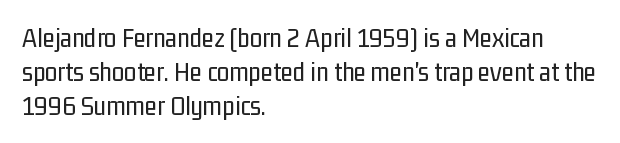
Observe the ordinary spacing: letters are neighbours, not strangers. Proportional: the letters do not fall into vertical columns. A bare baseline throughout the passage. The passage is arranged the way most books set body copy — flush left. Look at the bottom of the vertical strokes: they stop flat, with no serifs.
